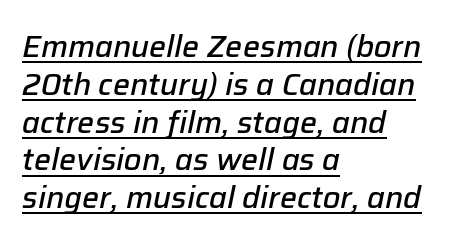
The image shows 30 px semibold type, italic (leaning right); set left-aligned, normal line spacing (1.26x), normal letter spacing, underlined; low stroke contrast and a medium x-height.
